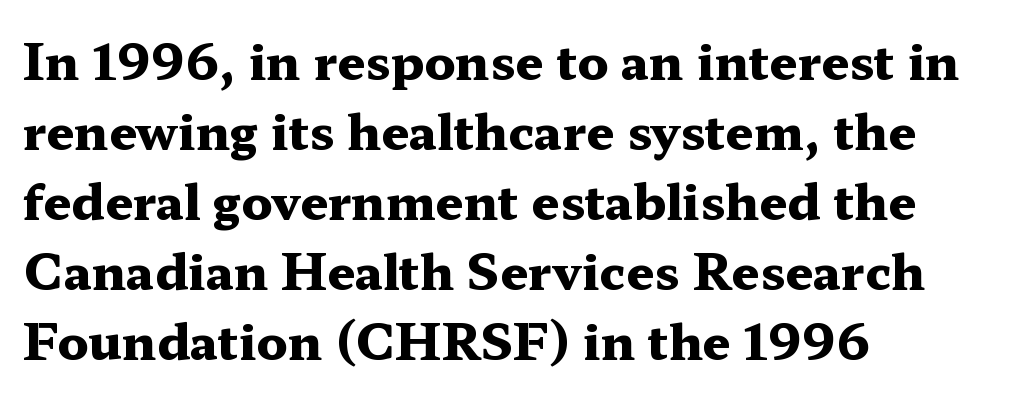
Is this a sans? No — the strokes have serifs. A typesetter would call this leading conventional body-copy spacing. There is no visible air inserted between adjacent glyphs. Notice how thick the strokes are: this is what a full bold looks like. The face used here is proportionally spaced, like ordinary book or web type.
